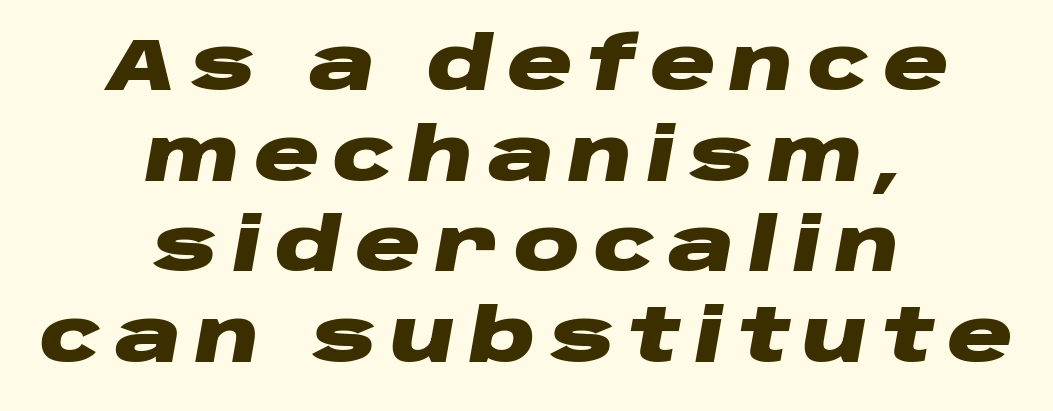
The image shows 73 px heavy, wide type, italic (leaning right); set centered, line spacing 1.24x, not underlined; low stroke contrast and a large x-height.
